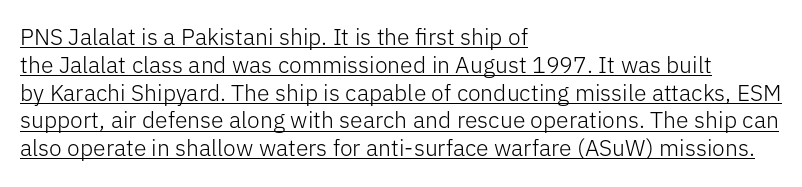
The image shows 23 px text type, upright; set left-aligned, line spacing 1.21x, normal letter spacing, underlined.
